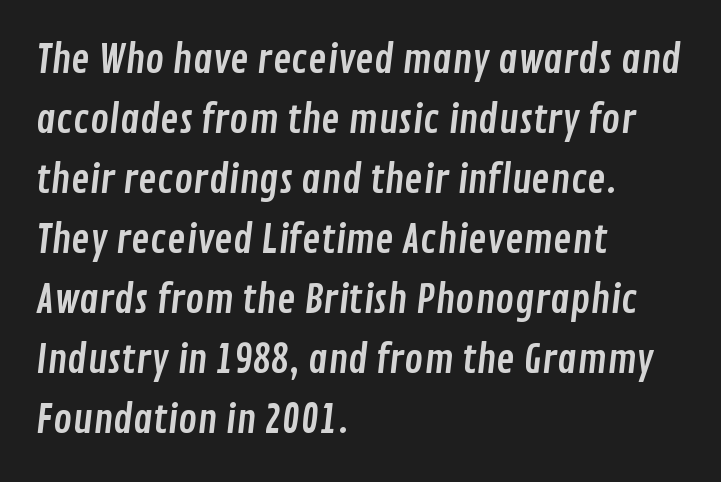
Does the copy run flush right? No — it runs flush left. These lines are composed in type without serifs. Beneath every word, the page is bare. Nobody touched the tracking dial on this one. The letters advance in unequal steps, a hallmark of proportional type. What's the leading like? Ordinary, nothing unusual.
